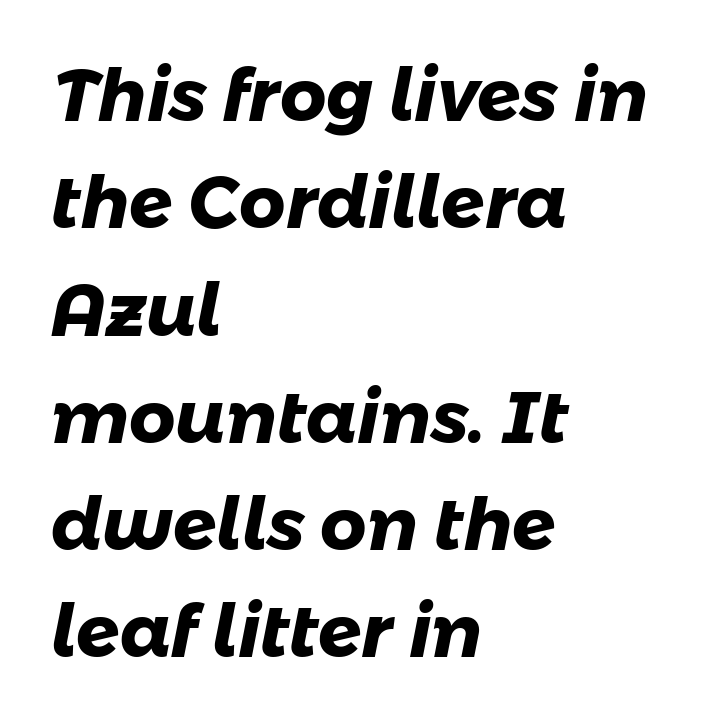
The horizontal fit of the characters is conventional and even. Honestly, there is no underline to notice here at all. Look at the stroke-to-counter ratio: heavy, a bold. This sample has the flowing, uneven cadence of proportional lettering.
